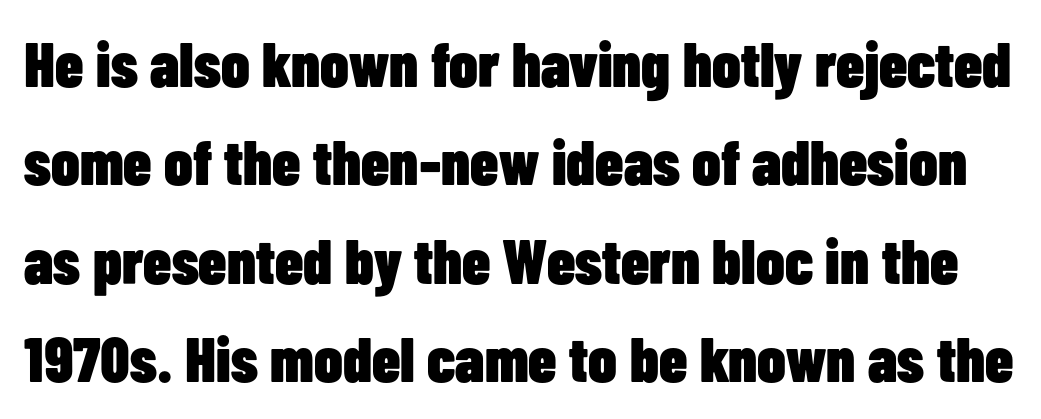
{"serif": "no", "italic": "no", "bold": "yes", "weight": "heavy", "width": "condensed", "stroke_contrast": "low", "x_height": "medium", "monospaced": "no", "underline": "no", "line_spacing": "normal", "line_spacing_ratio": 1.56, "letter_spacing": "normal", "letter_spacing_em": 0.0, "glyph_px": 63}
